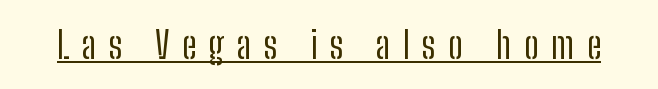
{"serif": "no", "italic": "no", "bold": "no", "weight": "regular", "width": "condensed", "stroke_contrast": "low", "x_height": "medium", "monospaced": "no", "underline": "yes", "letter_spacing": "wide", "letter_spacing_em": 0.34, "glyph_px": 37}
